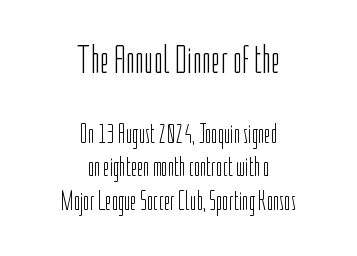
Only glyphs here, with clear space below each row. Spacing between characters is what you'd get straight out of the box. The passage shown begins with its larger block and ends with its smaller one. Upright lettering throughout. Short and long lines alike share a common midpoint.
